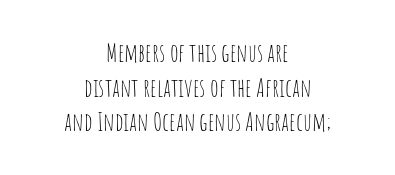
The image shows 25 px text type, upright; set centered, normal line spacing (1.39x), normal letter spacing, not underlined.
